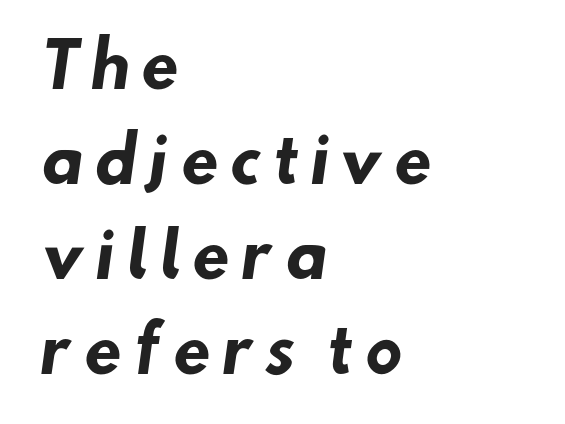
{"serif": "no", "bold": "yes", "weight": "heavy", "width": "normal", "stroke_contrast": "low", "x_height": "small", "monospaced": "no", "underline": "no", "align": "left", "line_spacing": "normal", "line_spacing_ratio": 1.53, "glyph_px": 62}
